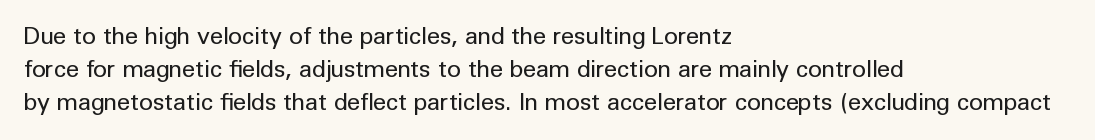
{"italic": "no", "bold": "no", "underline": "no", "align": "left", "line_spacing": "normal", "line_spacing_ratio": 1.38, "letter_spacing": "normal", "letter_spacing_em": 0.0, "glyph_px": 24}
